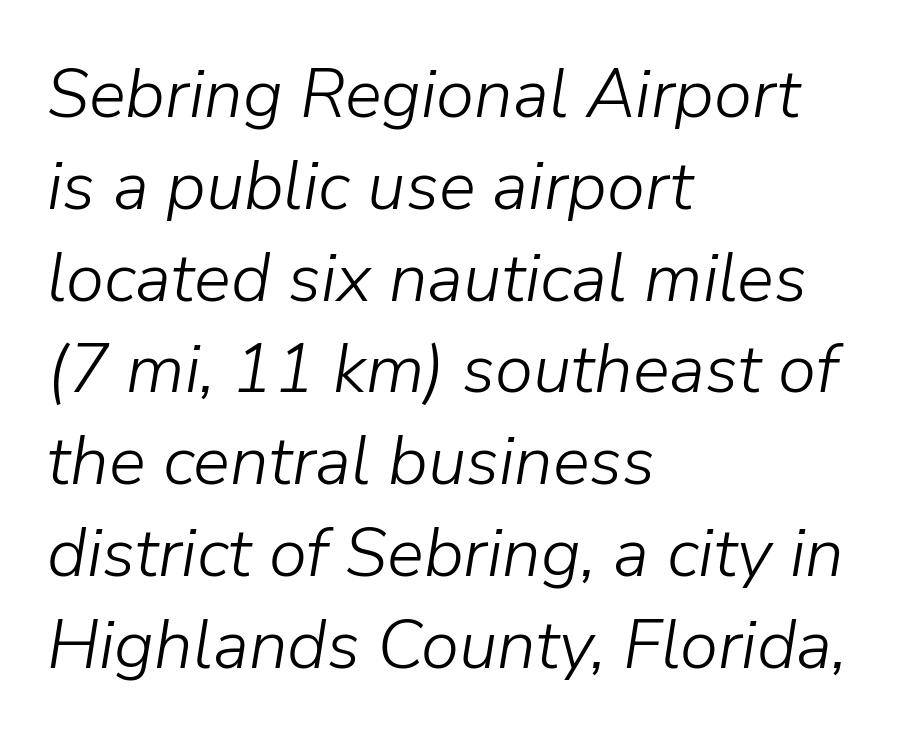
Honestly, the row spacing looks completely unremarkable. The lines are quadded left. A quiet, ordinary-to-light weight characterises the typeface. Unmarked baselines from the first word to the last. Style check: oblique. Character widths vary here, with narrow letters taking less room than wide ones.
